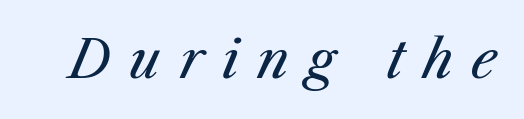
The image shows 52 px regular-weight type, italic (leaning right); set unusually wide letter spacing (+0.35 em), not underlined; medium stroke contrast and a medium x-height.
